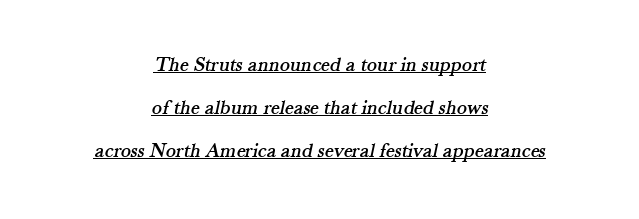
Q: Is the text underlined? A: Yes.
Q: How is the paragraph aligned? A: Centered.
Q: Is the spacing between letters normal or unusually wide? A: Normal.
Q: Is the spacing between lines tight, normal or loose? A: Loose.
